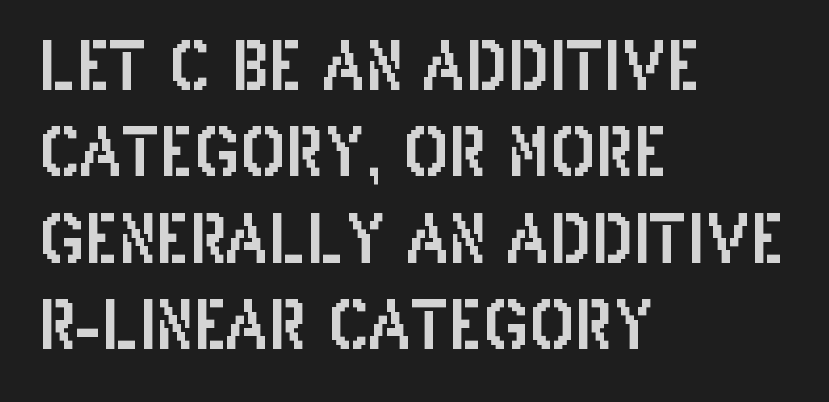
{"serif": "no", "italic": "no", "width": "condensed", "stroke_contrast": "low", "x_height": "large", "monospaced": "no", "underline": "no", "align": "left", "line_spacing": "normal", "line_spacing_ratio": 1.29, "letter_spacing": "normal", "letter_spacing_em": 0.0, "glyph_px": 67}
